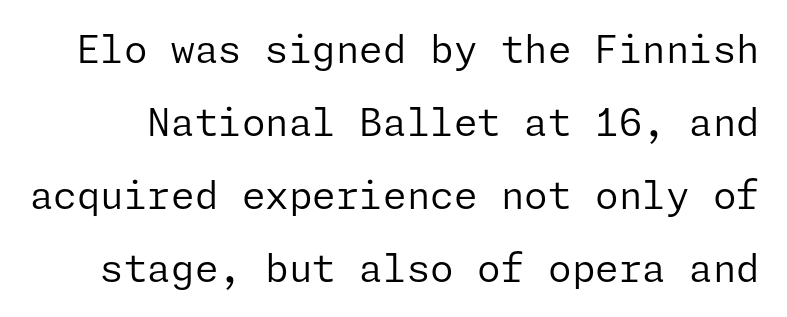
{"serif": "no", "italic": "no", "bold": "no", "weight": "regular", "width": "normal", "stroke_contrast": "low", "x_height": "medium", "underline": "no", "line_spacing": "loose", "line_spacing_ratio": 1.92, "letter_spacing": "normal", "letter_spacing_em": 0.0, "glyph_px": 38}
